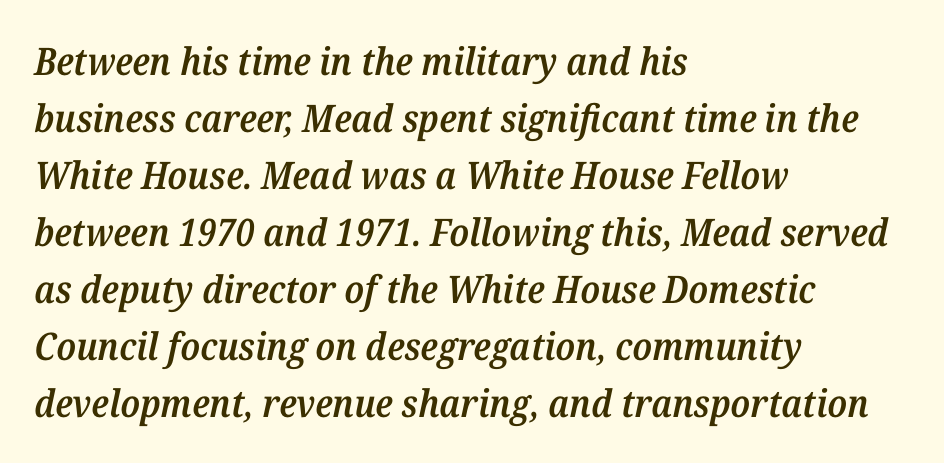
The text carries the slant typical of an italic or oblique font. Unmarked baselines from the first word to the last. In CSS terms this would be text-align: left. The letters are semibold — heavier than regular but short of a full bold. Character widths vary here, with narrow letters taking less room than wide ones. This sample keeps an unexceptional amount of space between lines.
